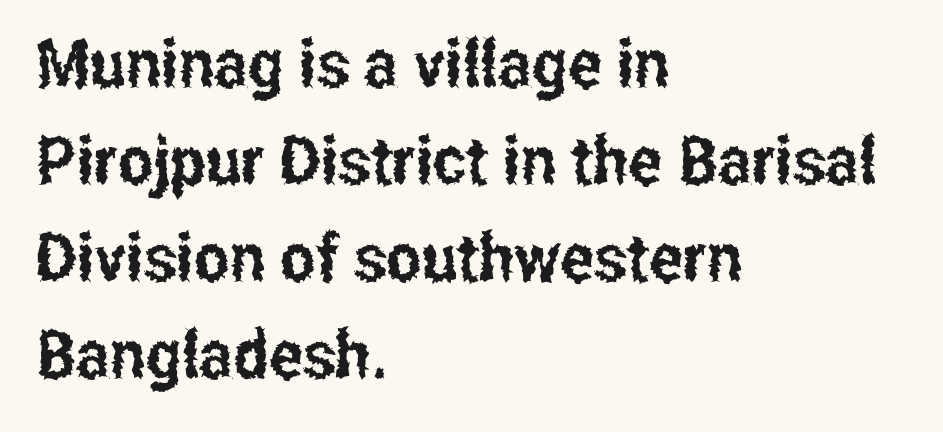
Q: Is the text italic (slanted)? A: No, it is upright.
Q: Is the typeface a serif or a sans-serif typeface? A: Sans-serif.
Q: Is the text underlined? A: No.
Q: How is the paragraph aligned? A: Left-aligned.
Q: Is the spacing between letters normal or unusually wide? A: Normal.
Q: Is the spacing between lines tight, normal or loose? A: Normal.
Q: Width (condensed, normal, or wide)? A: Condensed.
Q: Stroke contrast? A: Low.
Q: x-height? A: Medium.
Q: Monospaced? A: No.
